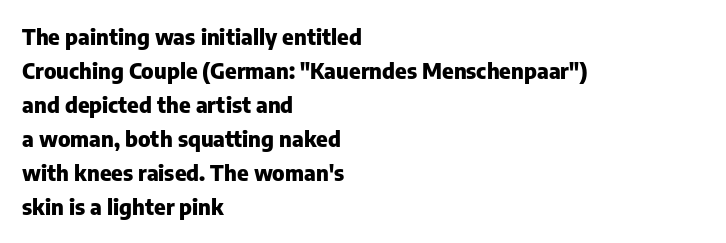
Underline: absent. Default kerning and tracking; the words read as compact shapes. Successive baselines arrive at the customary interval. You can tell it's not italic because the verticals are truly vertical. One-word summary of the alignment: left. These lines carry a lot of weight — the face is fully bold.
